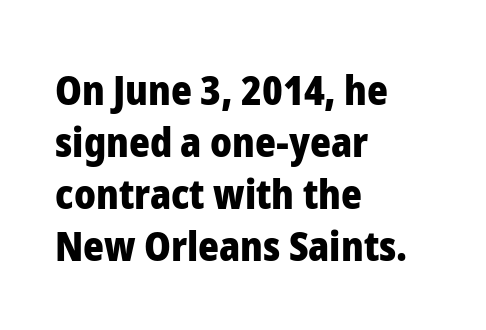
{"serif": "no", "italic": "no", "bold": "yes", "weight": "heavy", "width": "normal", "stroke_contrast": "low", "x_height": "medium", "monospaced": "no", "underline": "no", "align": "left", "line_spacing": "normal", "line_spacing_ratio": 1.3, "letter_spacing": "normal", "letter_spacing_em": 0.0, "glyph_px": 40}
